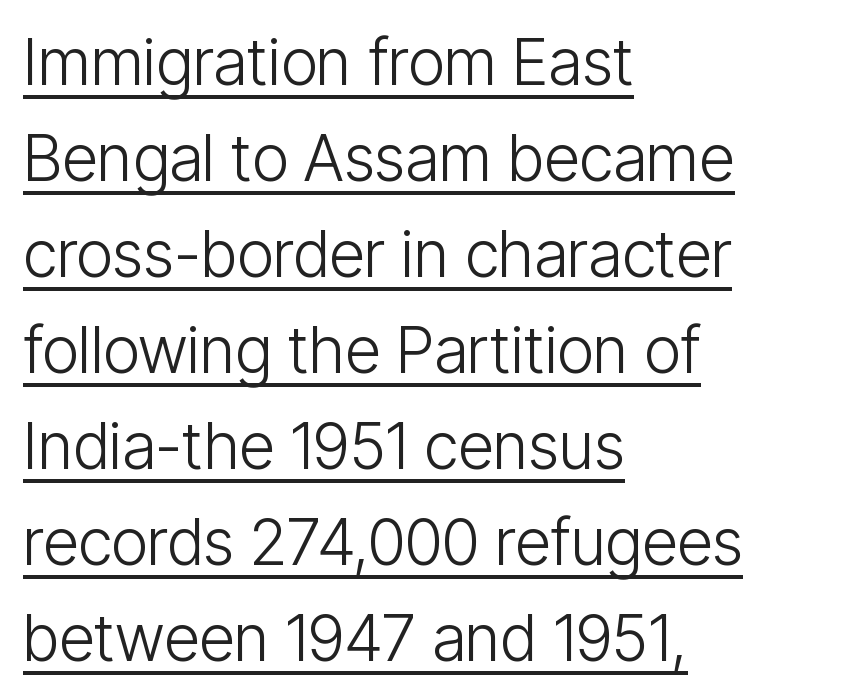
Q: Is the text bold? A: No.
Q: Is the text italic (slanted)? A: No, it is upright.
Q: Is the typeface a serif or a sans-serif typeface? A: Sans-serif.
Q: Is the text underlined? A: Yes.
Q: How is the paragraph aligned? A: Left-aligned.
Q: Is the spacing between letters normal or unusually wide? A: Normal.
Q: Is the spacing between lines tight, normal or loose? A: Normal.
Q: Width (condensed, normal, or wide)? A: Condensed.
Q: Stroke contrast? A: Low.
Q: x-height? A: Medium.
Q: Monospaced? A: No.
